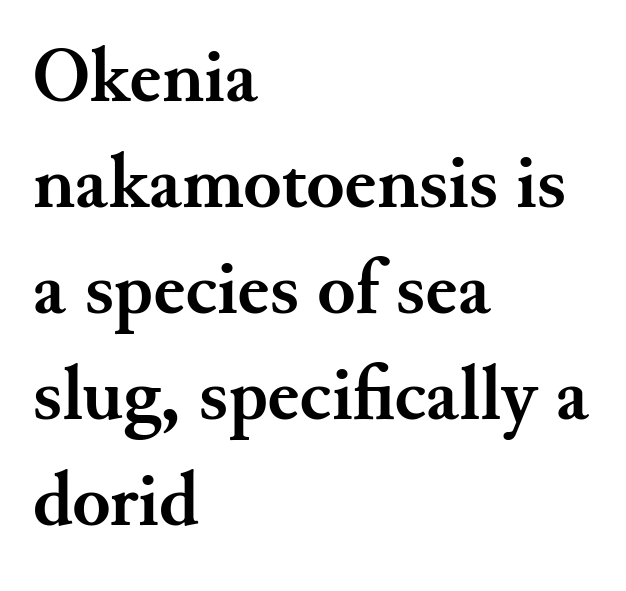
The image shows 78 px semibold serif type, upright; set left-aligned, normal line spacing (1.36x), normal letter spacing, not underlined; medium stroke contrast and a small x-height.
